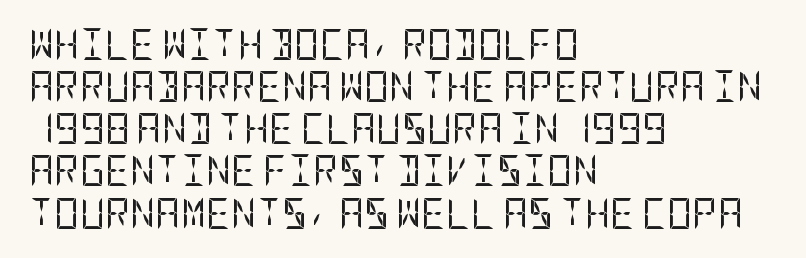
Q: Is the text bold? A: No.
Q: Is the text italic (slanted)? A: No, it is upright.
Q: Is the typeface a serif or a sans-serif typeface? A: Sans-serif.
Q: Is the text underlined? A: No.
Q: How is the paragraph aligned? A: Left-aligned.
Q: Is the spacing between letters normal or unusually wide? A: Normal.
Q: Is the spacing between lines tight, normal or loose? A: Normal.
Q: Width (condensed, normal, or wide)? A: Condensed.
Q: Stroke contrast? A: Low.
Q: x-height? A: Large.
